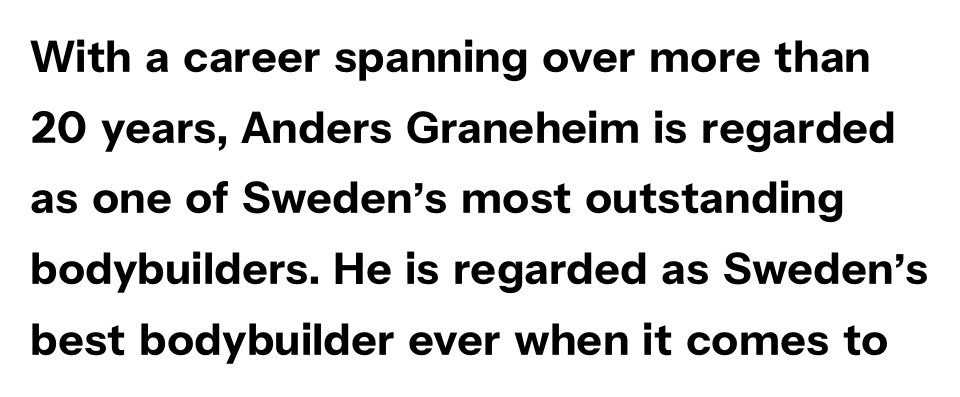
Q: Is the text bold? A: Yes.
Q: Is the text italic (slanted)? A: No, it is upright.
Q: Is the typeface a serif or a sans-serif typeface? A: Sans-serif.
Q: Is the text underlined? A: No.
Q: Is the spacing between letters normal or unusually wide? A: Normal.
Q: Is the spacing between lines tight, normal or loose? A: Normal.
Q: Width (condensed, normal, or wide)? A: Normal.
Q: Stroke contrast? A: Low.
Q: x-height? A: Medium.
Q: Monospaced? A: No.
